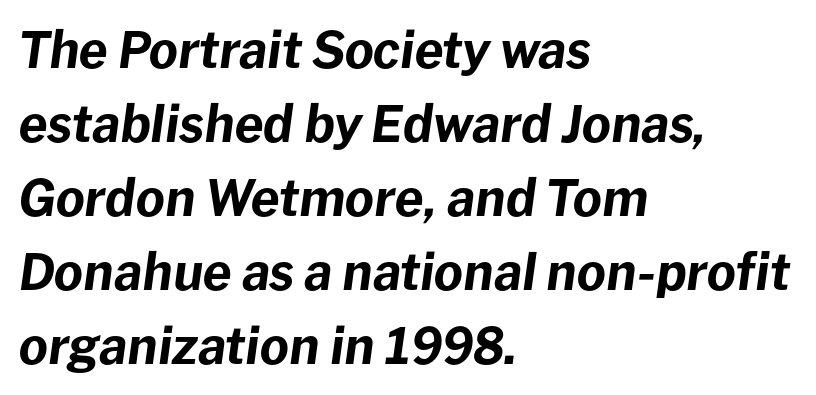
The image shows 50 px bold type, italic (leaning right); set left-aligned, normal line spacing (1.48x), normal letter spacing, not underlined; low stroke contrast and a medium x-height.
